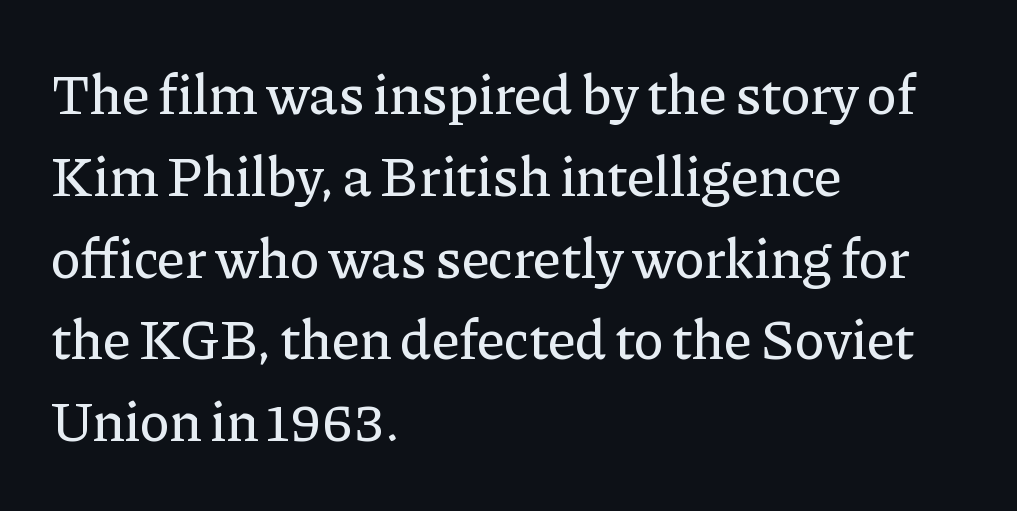
This is roman type, the default non-slanted kind. Short note: letters normally spaced. Vertically, the passage feels balanced, rows spaced as you'd expect. Underline: absent. Here the designer chose a conventional face with non-uniform glyph widths. Short and long lines alike share a common starting point at left.
